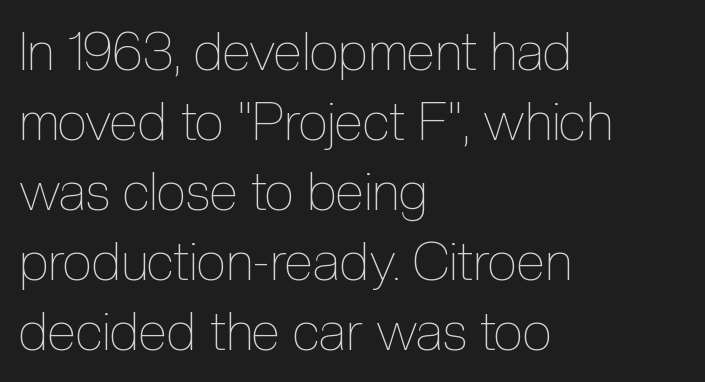
The image shows 53 px thin, condensed type, upright; set left-aligned, normal line spacing (1.32x), normal letter spacing, not underlined; a medium x-height.
